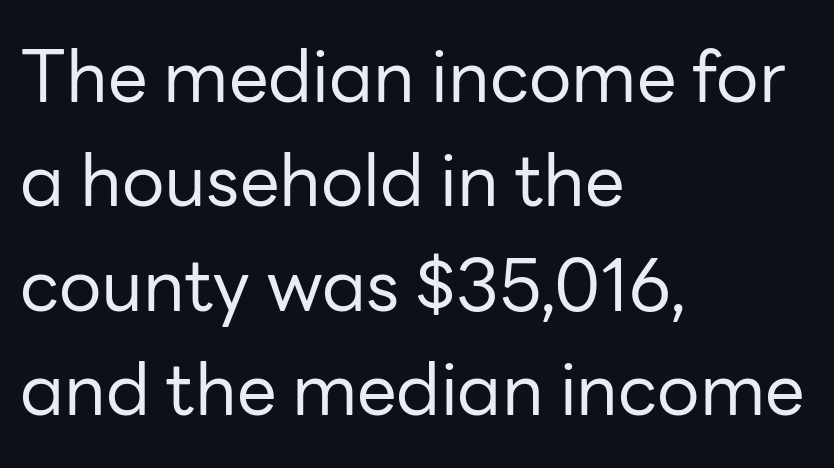
The image shows 71 px regular-weight sans-serif type, upright; set left-aligned, normal line spacing (1.47x), normal letter spacing, not underlined; low stroke contrast and a medium x-height.
